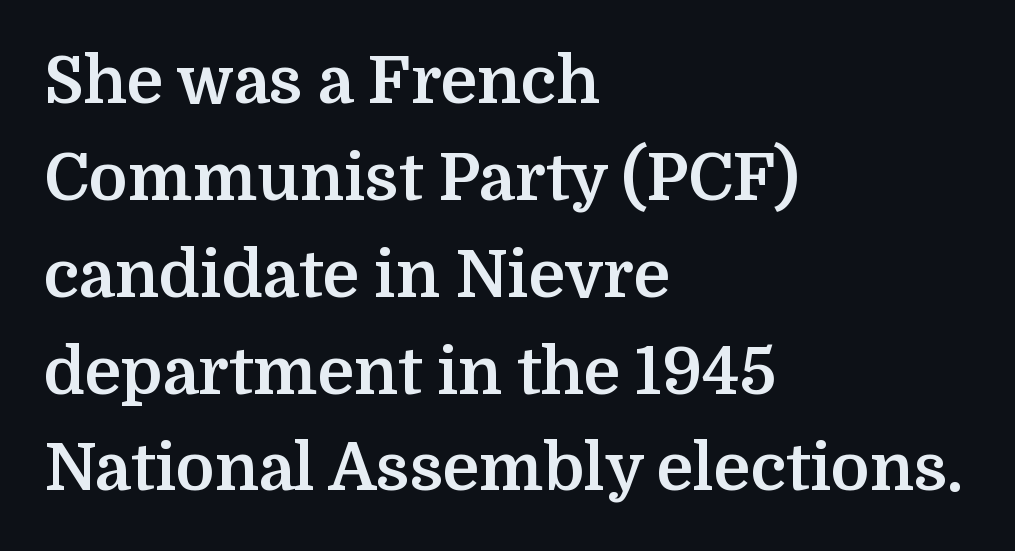
The image shows 65 px bold serif type, upright; set left-aligned, normal line spacing (1.49x), normal letter spacing, not underlined; medium stroke contrast and a medium x-height.
